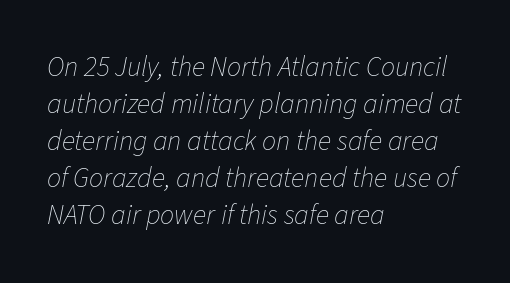
{"italic": "yes", "lean": "right", "slant_degrees": 11, "bold": "no", "weight": "thin", "width": "normal", "stroke_contrast": "low", "x_height": "medium", "monospaced": "no", "underline": "no", "align": "left", "line_spacing": "normal", "line_spacing_ratio": 1.32, "letter_spacing": "normal", "letter_spacing_em": 0.0, "glyph_px": 28}
